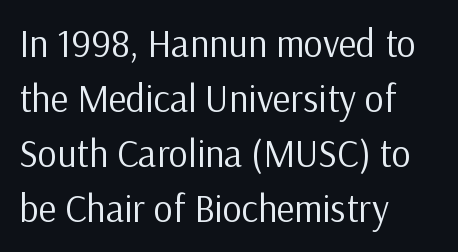
{"serif": "no", "italic": "no", "bold": "no", "weight": "regular", "width": "normal", "stroke_contrast": "low", "x_height": "medium", "monospaced": "no", "underline": "no", "align": "left", "line_spacing": "normal", "line_spacing_ratio": 1.45, "letter_spacing": "normal", "letter_spacing_em": 0.0, "glyph_px": 38}
